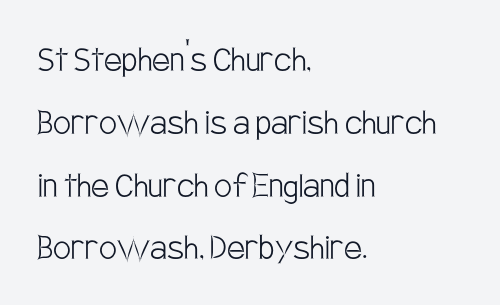
The image shows 40 px light, condensed sans-serif type, upright; set left-aligned, normal line spacing (1.57x), normal letter spacing, not underlined; low stroke contrast and a large x-height.
